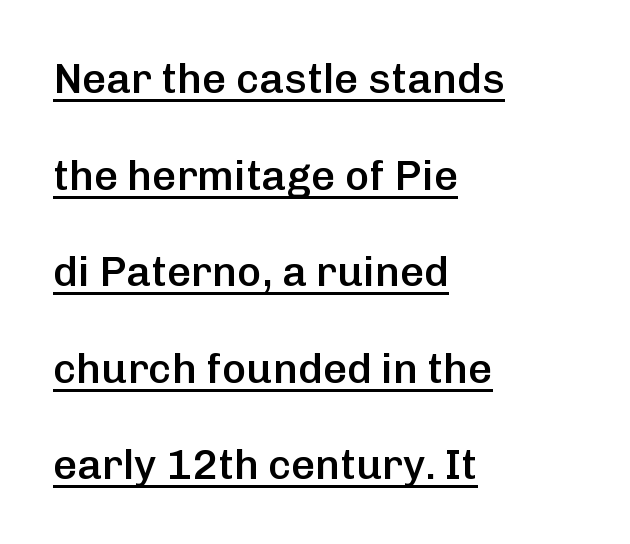
The image shows 42 px semibold sans-serif type, upright; set left-aligned, loose line spacing (2.3x), normal letter spacing, underlined; low stroke contrast and a medium x-height.
